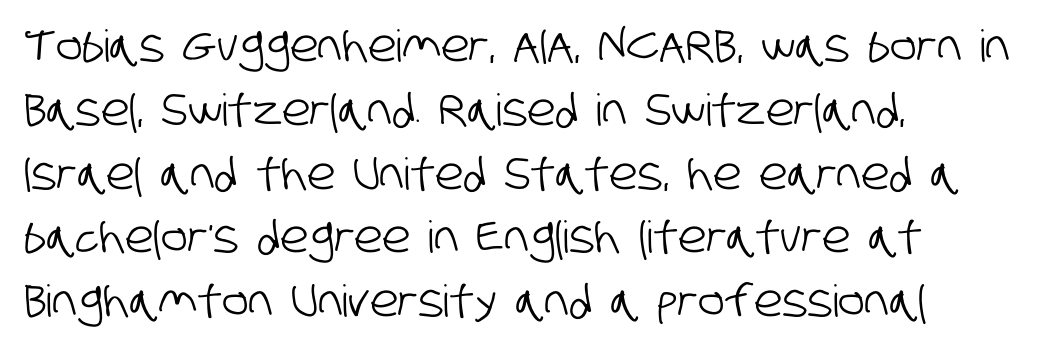
Q: Is the typeface a serif or a sans-serif typeface? A: Sans-serif.
Q: Is the text underlined? A: No.
Q: How is the paragraph aligned? A: Left-aligned.
Q: Is the spacing between letters normal or unusually wide? A: Normal.
Q: Is the spacing between lines tight, normal or loose? A: Normal.
Q: Width (condensed, normal, or wide)? A: Condensed.
Q: Stroke contrast? A: Low.
Q: x-height? A: Large.
Q: Monospaced? A: No.
